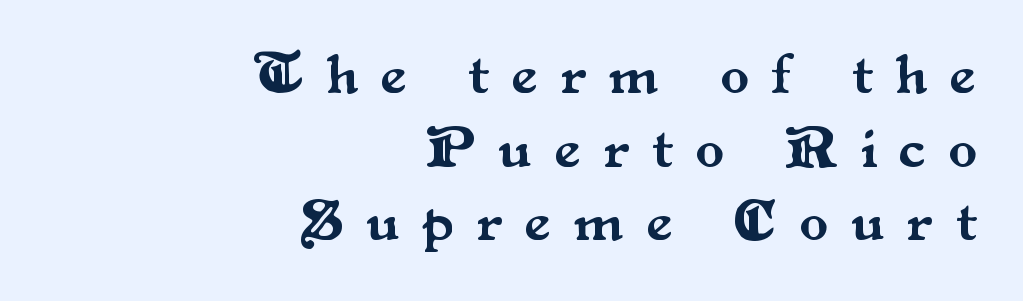
This is roman type, the default non-slanted kind. Compared with typical paragraphs, the rows here are spaced about the same. Spacing verdict: proportional, widths tailored to each character. This sample uses a serif face.
